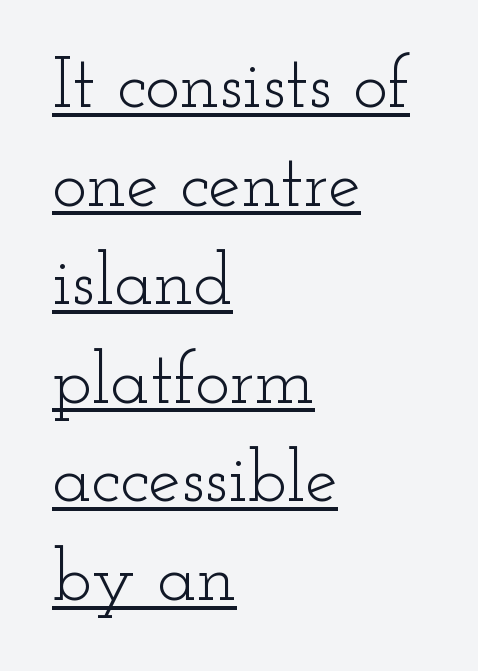
The designer left line spacing at the default. Think of a printed novel: that variable character pitch is what you see here. A quiet, ordinary-to-light weight characterises the typeface. The typography opts for an upright posture over an oblique one. This rendering leaves character spacing at its baseline value.
